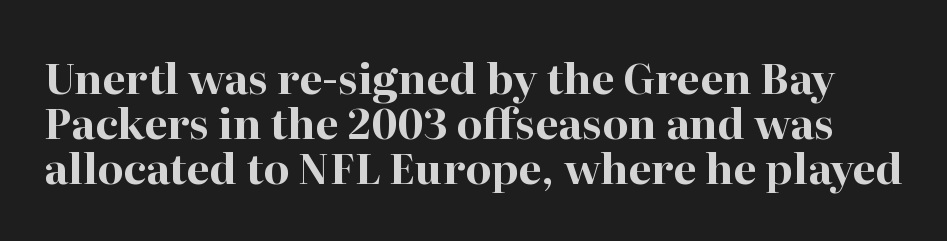
Q: Is the text bold? A: Yes.
Q: Is the text italic (slanted)? A: No, it is upright.
Q: Is the typeface a serif or a sans-serif typeface? A: Serif.
Q: Is the text underlined? A: No.
Q: Is the spacing between letters normal or unusually wide? A: Normal.
Q: Is the spacing between lines tight, normal or loose? A: Tight.
Q: Width (condensed, normal, or wide)? A: Normal.
Q: Stroke contrast? A: High.
Q: x-height? A: Medium.
Q: Monospaced? A: No.
